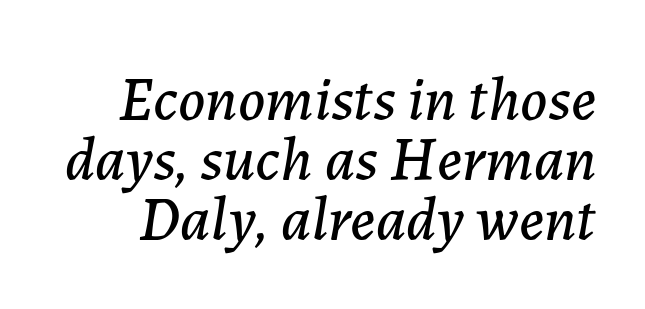
The image shows 62 px text type, italic (leaning right); set tight line spacing (0.97x), normal letter spacing, not underlined; low stroke contrast and a medium x-height.
